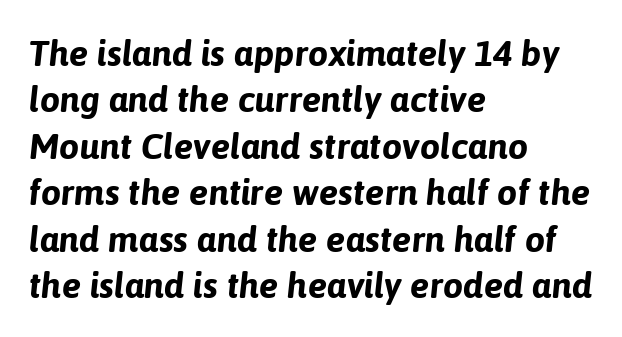
Q: Is the text bold? A: Yes.
Q: Is the text italic (slanted)? A: Yes, it leans right by about 6 degrees.
Q: Is the text underlined? A: No.
Q: How is the paragraph aligned? A: Left-aligned.
Q: Is the spacing between letters normal or unusually wide? A: Normal.
Q: Is the spacing between lines tight, normal or loose? A: Normal.
Q: Width (condensed, normal, or wide)? A: Normal.
Q: Stroke contrast? A: Low.
Q: x-height? A: Medium.
Q: Monospaced? A: No.
